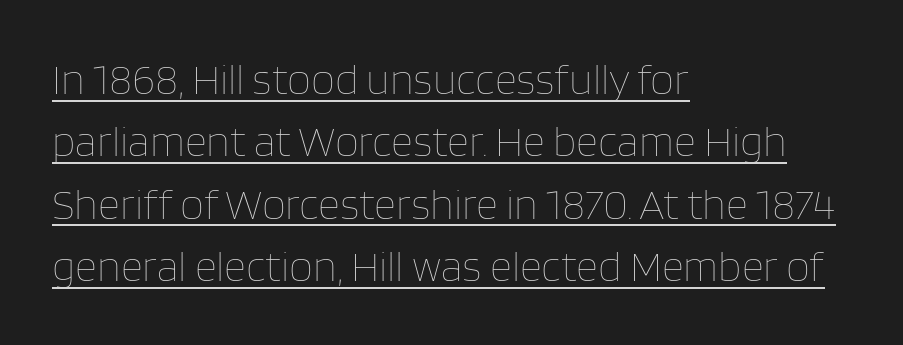
Q: Is the text bold? A: No.
Q: Is the text italic (slanted)? A: No, it is upright.
Q: Is the text underlined? A: Yes.
Q: How is the paragraph aligned? A: Left-aligned.
Q: Is the spacing between letters normal or unusually wide? A: Normal.
Q: Is the spacing between lines tight, normal or loose? A: Normal.
Q: Width (condensed, normal, or wide)? A: Normal.
Q: Stroke contrast? A: Low.
Q: x-height? A: Large.
Q: Monospaced? A: No.
